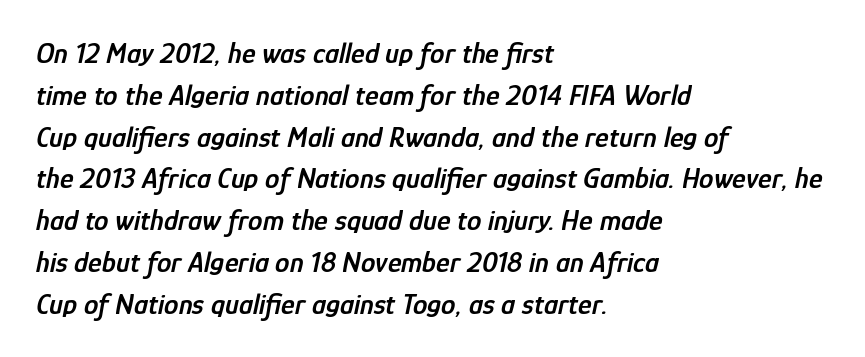
{"italic": "yes", "lean": "right", "slant_degrees": 12, "bold": "semi", "weight": "semibold", "width": "condensed", "stroke_contrast": "low", "x_height": "medium", "monospaced": "no", "underline": "no", "align": "left", "line_spacing": "normal", "line_spacing_ratio": 1.44, "letter_spacing": "normal", "letter_spacing_em": 0.0, "glyph_px": 29}
